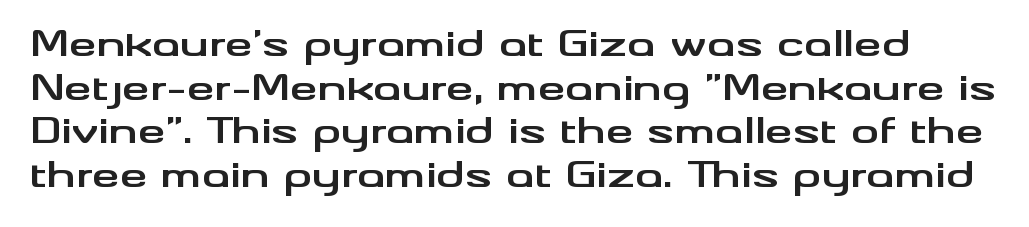
The space between consecutive lines is moderate. No extra tracking has been applied to these lines. Designer's note — italics off, roman on. Does the type have serifs? No, each stem ends abruptly.
